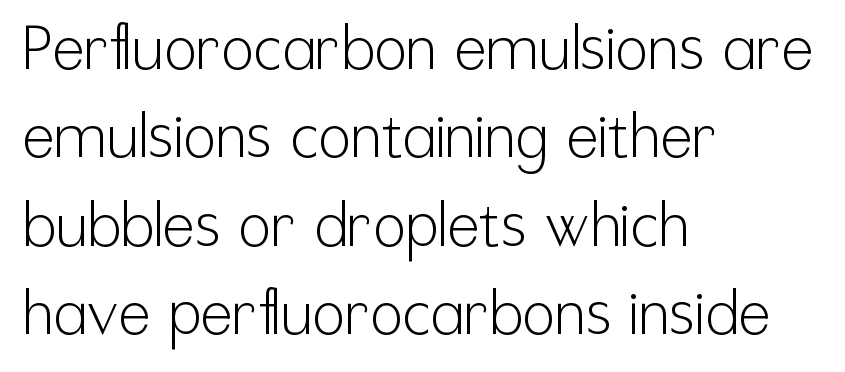
{"serif": "no", "italic": "no", "bold": "no", "weight": "light", "width": "condensed", "stroke_contrast": "low", "x_height": "medium", "monospaced": "no", "underline": "no", "align": "left", "line_spacing": "normal", "line_spacing_ratio": 1.45, "letter_spacing": "normal", "letter_spacing_em": 0.0, "glyph_px": 61}
